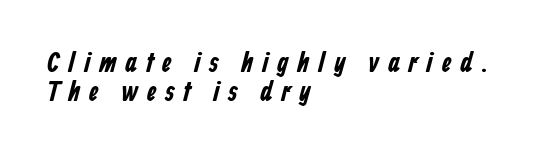
The image shows 28 px condensed sans-serif type; set left-aligned, tight line spacing (1.04x), unusually wide letter spacing (+0.3 em), not underlined; low stroke contrast and a medium x-height.
